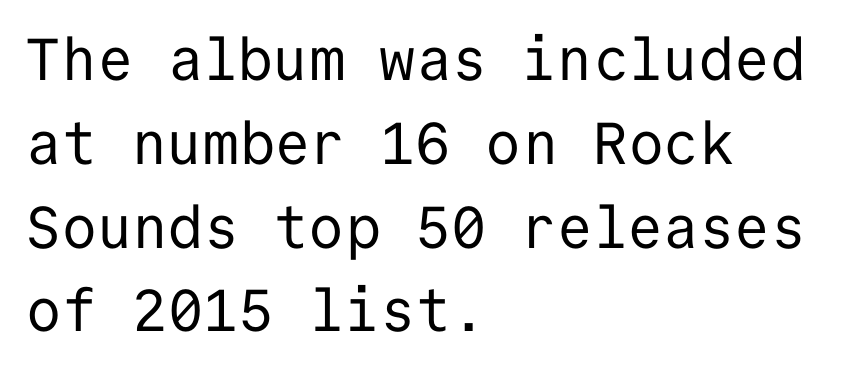
Look at the bottom of the vertical strokes: they stop flat, with no serifs. The type sits square on the baseline with zero lean. Reading down the block, your eye returns to a fixed left position each line. Descenders are the only things crossing below the line. The strokes are not fattened; the text isn't bold. You could count columns in this text — the font is strictly monospaced.
